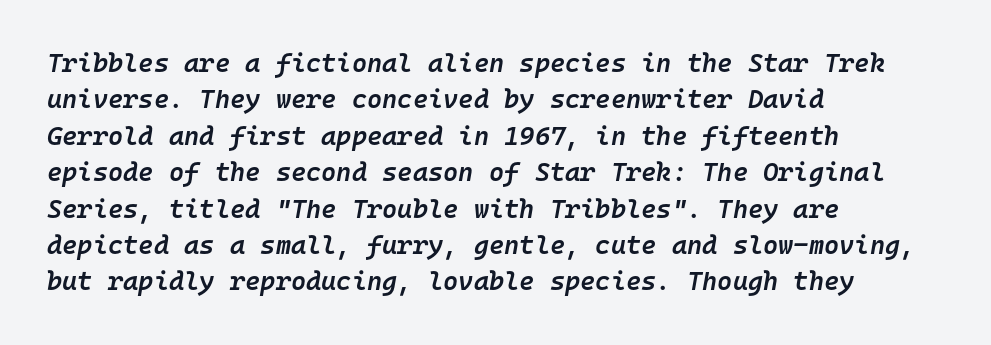
The image shows 26 px text type, italic (leaning right); set left-aligned, normal line spacing (1.4x), normal letter spacing, not underlined.
